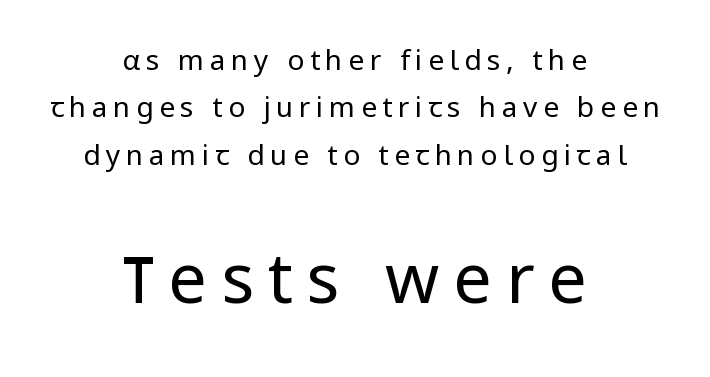
{"serif": "no", "italic": "no", "bold": "no", "weight": "regular", "width": "normal", "stroke_contrast": "low", "x_height": "medium", "monospaced": "no", "underline": "no", "align": "center", "line_spacing": "normal", "line_spacing_ratio": 1.69, "letter_spacing": "wide", "letter_spacing_em": 0.2, "larger_block": "second", "size_ratio": 2.46, "glyph_px": 69}
